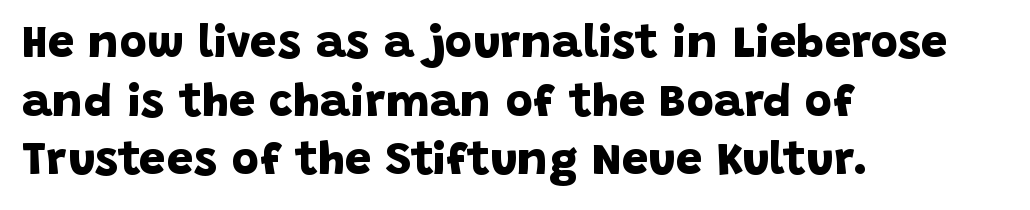
Q: Is the text bold? A: Yes.
Q: Is the typeface a serif or a sans-serif typeface? A: Sans-serif.
Q: Is the text underlined? A: No.
Q: How is the paragraph aligned? A: Left-aligned.
Q: Is the spacing between letters normal or unusually wide? A: Normal.
Q: Is the spacing between lines tight, normal or loose? A: Normal.
Q: Width (condensed, normal, or wide)? A: Normal.
Q: Stroke contrast? A: Low.
Q: x-height? A: Large.
Q: Monospaced? A: No.
